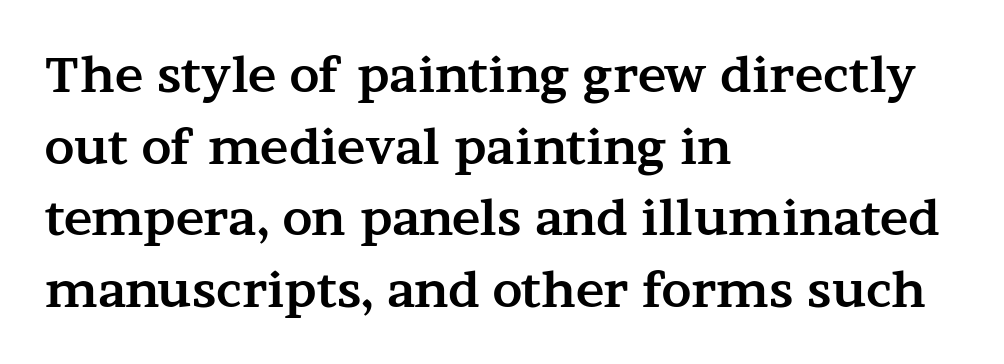
{"serif": "yes", "italic": "no", "bold": "yes", "weight": "bold", "width": "wide", "stroke_contrast": "medium", "x_height": "medium", "monospaced": "no", "underline": "no", "align": "left", "line_spacing": "normal", "line_spacing_ratio": 1.49, "letter_spacing": "normal", "letter_spacing_em": 0.0, "glyph_px": 48}
